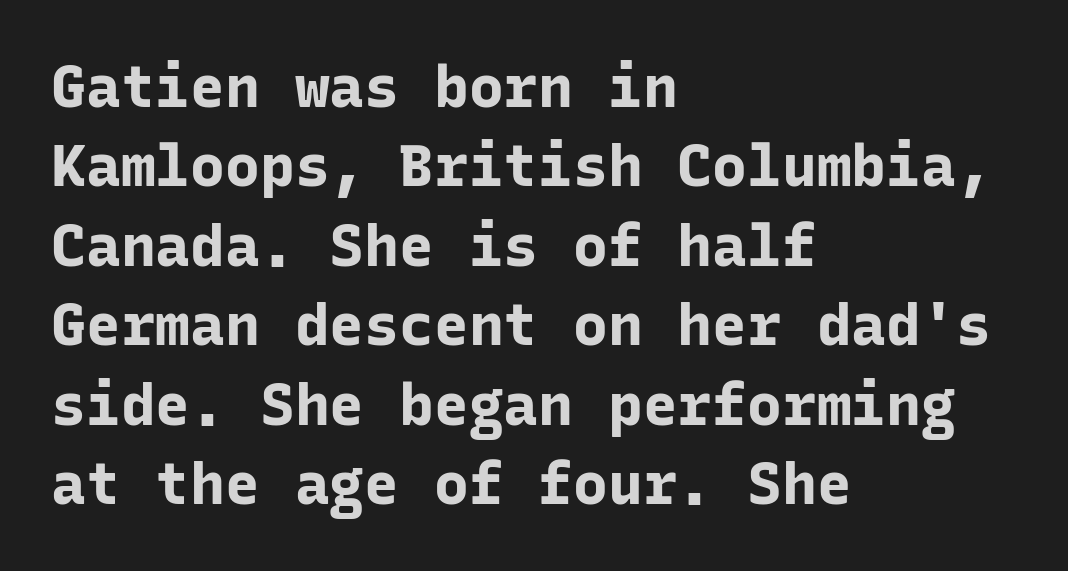
{"serif": "no", "italic": "no", "bold": "yes", "weight": "bold", "width": "normal", "stroke_contrast": "low", "x_height": "medium", "monospaced": "yes", "underline": "no", "align": "left", "line_spacing": "normal", "line_spacing_ratio": 1.37, "letter_spacing": "normal", "letter_spacing_em": 0.0, "glyph_px": 58}
